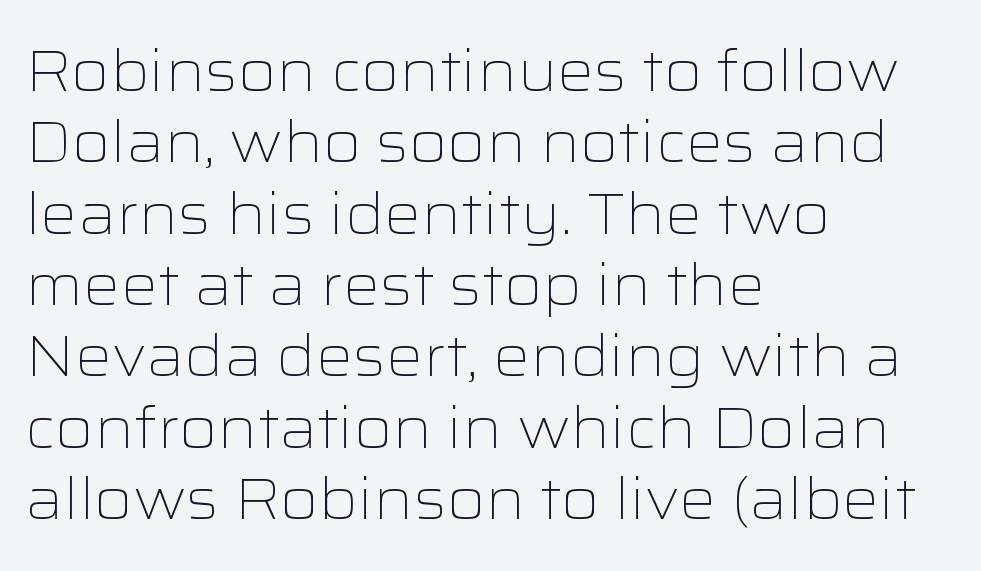
These lines are rendered in a variable-pitch font. Quick note: underline off. Nothing heavy about these letters — not bold at all. A classic flush-left, rag-right setting is used for this passage.
